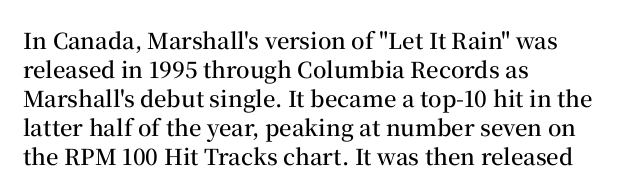
Q: Is the text bold? A: Semi-bold.
Q: Is the text italic (slanted)? A: No, it is upright.
Q: Is the text underlined? A: No.
Q: How is the paragraph aligned? A: Left-aligned.
Q: Is the spacing between letters normal or unusually wide? A: Normal.
Q: Is the spacing between lines tight, normal or loose? A: Normal.
